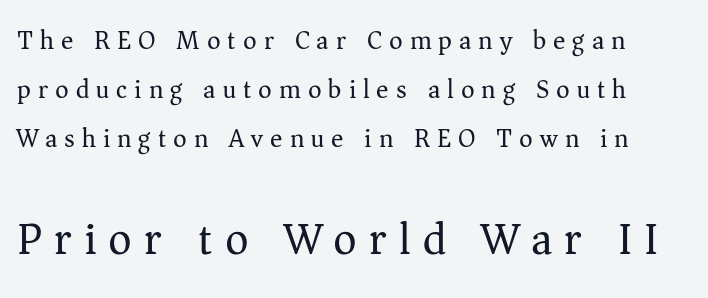
Q: Is the text bold? A: No.
Q: Is the text italic (slanted)? A: No, it is upright.
Q: Is the typeface a serif or a sans-serif typeface? A: Serif.
Q: Is the text underlined? A: No.
Q: Is the spacing between letters normal or unusually wide? A: Unusually wide.
Q: Which block of text is set in a larger size, the first (top) or the second (bottom)? A: The second (bottom) one.
Q: Width (condensed, normal, or wide)? A: Normal.
Q: Stroke contrast? A: Medium.
Q: x-height? A: Medium.
Q: Monospaced? A: No.
